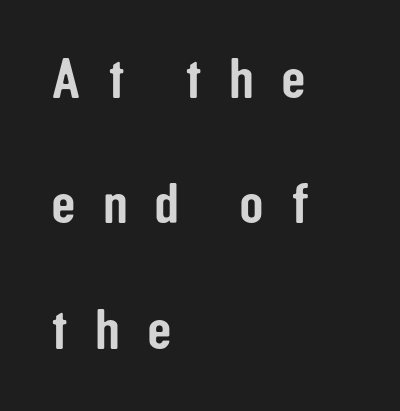
{"serif": "no", "italic": "no", "width": "condensed", "stroke_contrast": "low", "x_height": "medium", "monospaced": "no", "underline": "no", "align": "left", "line_spacing": "loose", "line_spacing_ratio": 2.2, "letter_spacing": "wide", "letter_spacing_em": 0.47, "glyph_px": 57}
